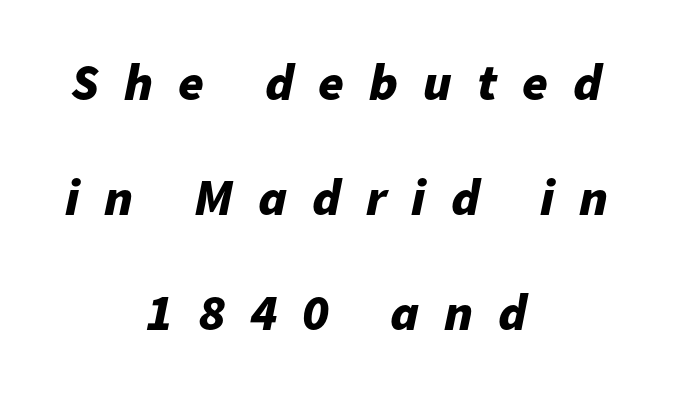
The image shows 52 px bold type, italic (leaning right); set centered, loose line spacing (2.21x), unusually wide letter spacing (+0.48 em), not underlined; low stroke contrast and a medium x-height.
